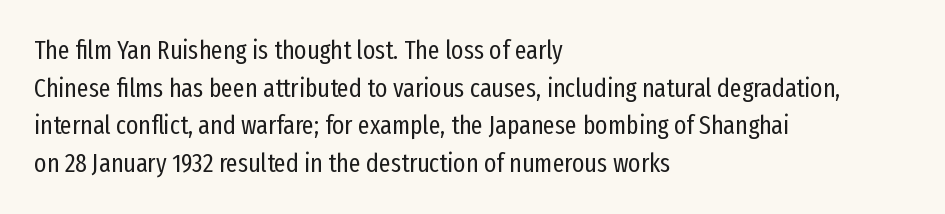
Q: Is the text bold? A: No.
Q: Is the text italic (slanted)? A: No, it is upright.
Q: Is the text underlined? A: No.
Q: How is the paragraph aligned? A: Left-aligned.
Q: Is the spacing between letters normal or unusually wide? A: Normal.
Q: Is the spacing between lines tight, normal or loose? A: Normal.
